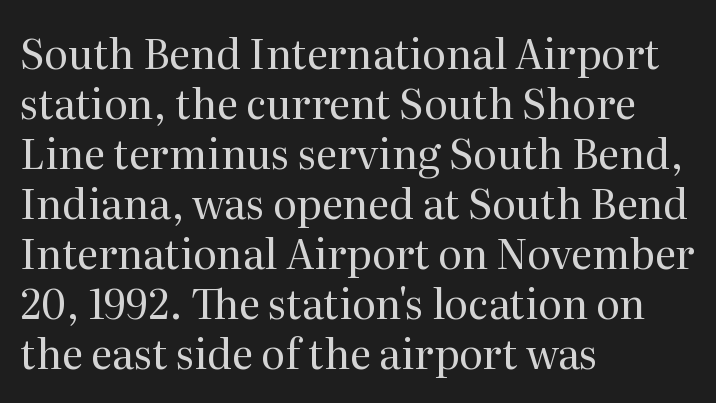
The image shows 41 px regular-weight serif type, upright; set left-aligned, line spacing 1.22x, normal letter spacing, not underlined; medium stroke contrast and a medium x-height.
